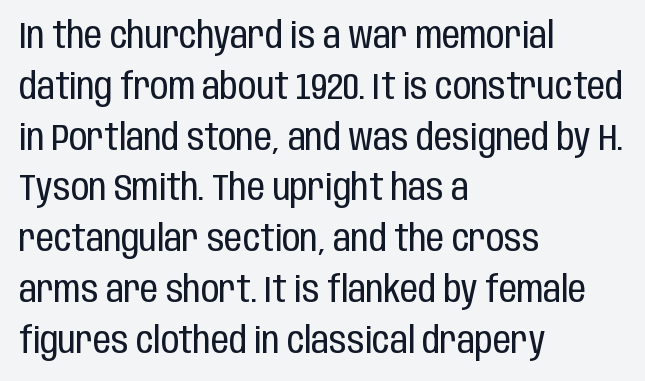
{"serif": "no", "italic": "no", "bold": "no", "weight": "regular", "width": "condensed", "stroke_contrast": "low", "x_height": "large", "monospaced": "no", "underline": "no", "align": "left", "line_spacing": "normal", "line_spacing_ratio": 1.41, "letter_spacing": "normal", "letter_spacing_em": 0.0, "glyph_px": 36}
